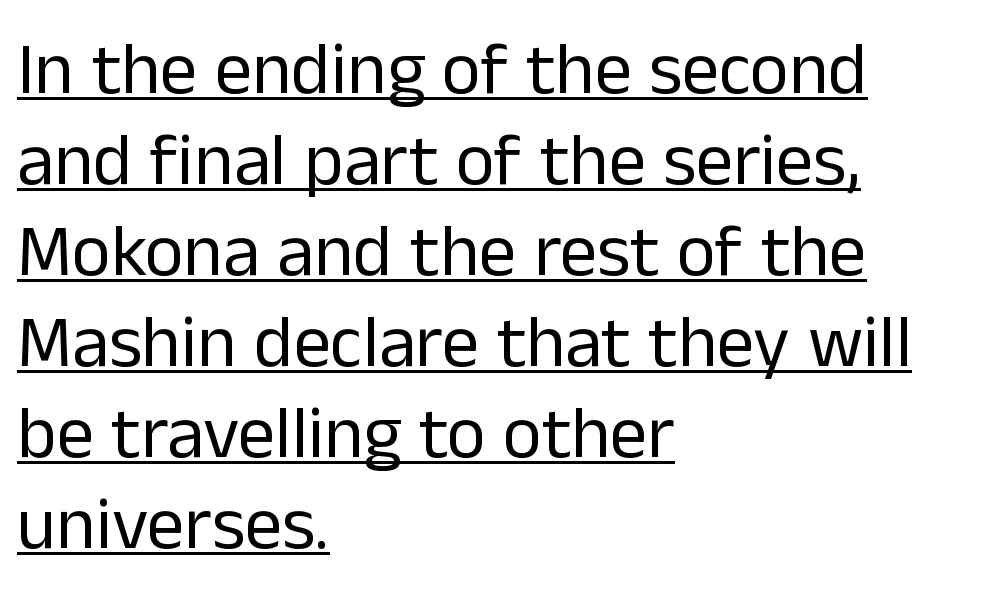
{"serif": "no", "italic": "no", "bold": "no", "weight": "regular", "width": "normal", "stroke_contrast": "low", "x_height": "medium", "monospaced": "no", "underline": "yes", "align": "left", "line_spacing_ratio": 1.23, "letter_spacing": "normal", "letter_spacing_em": 0.0, "glyph_px": 74}
